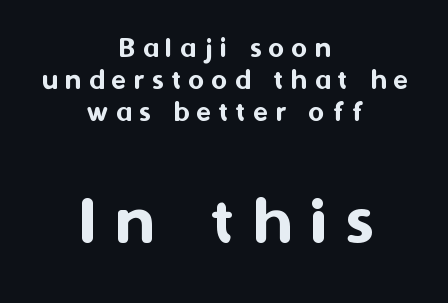
The image shows 74 px sans-serif type, upright; set centered, tight line spacing (1.07x), unusually wide letter spacing (+0.26 em), not underlined; the second (bottom) block is 2.47x larger; medium stroke contrast and a medium x-height.
